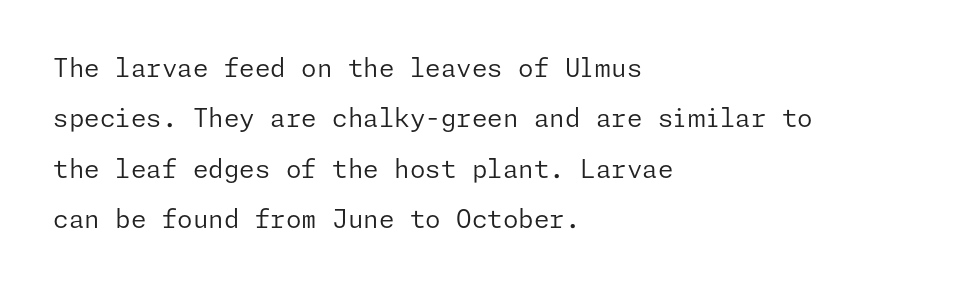
Every stem runs plumb, perpendicular to the baseline. Each stroke keeps to a modest, everyday thickness or less. Compared with a centered layout, this one pins lines to the left instead. In terms of leading, this rendering errs on the spacious side. Does extra space separate the letters? No, they use regular spacing.
